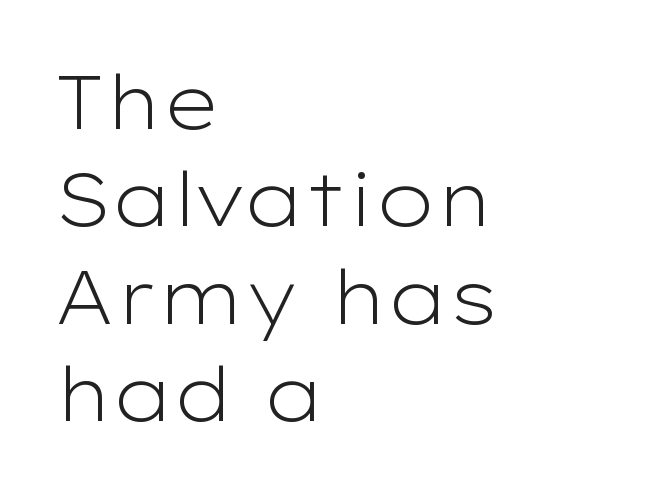
Q: Is the text bold? A: No.
Q: Is the text italic (slanted)? A: No, it is upright.
Q: Is the typeface a serif or a sans-serif typeface? A: Sans-serif.
Q: Is the text underlined? A: No.
Q: How is the paragraph aligned? A: Left-aligned.
Q: Is the spacing between letters normal or unusually wide? A: Normal.
Q: Is the spacing between lines tight, normal or loose? A: Normal.
Q: Width (condensed, normal, or wide)? A: Wide.
Q: Stroke contrast? A: Low.
Q: x-height? A: Medium.
Q: Monospaced? A: No.
